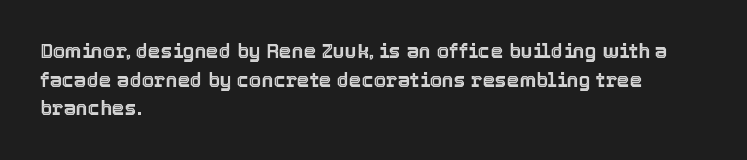
{"italic": "no", "underline": "no", "align": "left", "line_spacing": "normal", "line_spacing_ratio": 1.43, "letter_spacing": "normal", "letter_spacing_em": 0.0, "glyph_px": 20}
